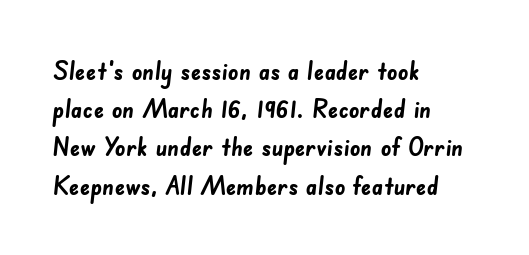
The image shows 26 px bold type; set left-aligned, normal line spacing (1.47x), normal letter spacing, not underlined.
